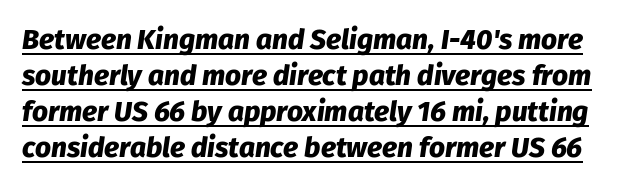
Every character sits at an angle, as italics do. On the weight axis this lands at bold, roughly 700. The lettering is marked with a stroke running underneath it. The letters advance in unequal steps, a hallmark of proportional type.
